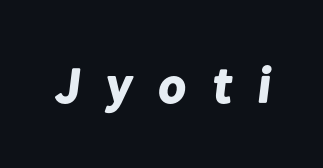
The image shows 50 px bold sans-serif type; set unusually wide letter spacing (+0.44 em), not underlined; low stroke contrast and a medium x-height.
